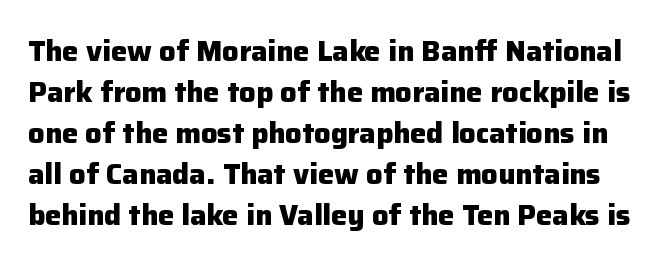
Quick note: not italic, upright. Examine the stroke ends and you'll find no serifs. A typesetter would call this zero additional tracking. The passage shown is not underscored anywhere. Proportional: the letters do not fall into vertical columns.
